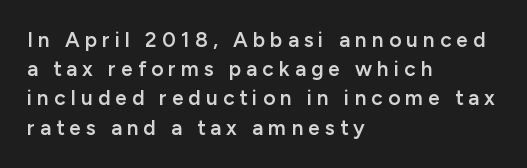
Compared with typical paragraphs, the rows here are spaced about the same. Students, note that the glyphs here are deliberately spaced far apart. This is the regular roman posture of the typeface. Short and long lines alike share a common starting point at left. The zone under the glyphs is completely vacant. Does the weight exceed regular? Yes, but only to semibold.
